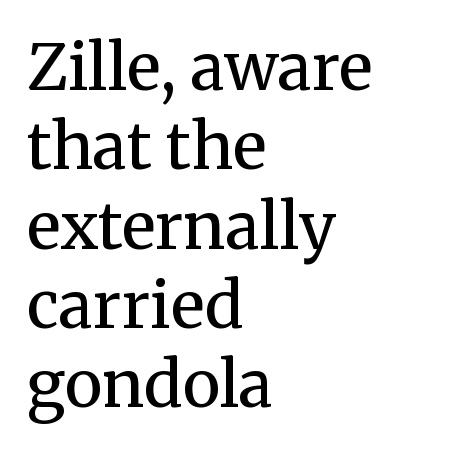
{"serif": "yes", "italic": "no", "bold": "no", "weight": "regular", "width": "normal", "stroke_contrast": "medium", "x_height": "medium", "monospaced": "no", "underline": "no", "align": "left", "line_spacing_ratio": 1.24, "letter_spacing": "normal", "letter_spacing_em": 0.0, "glyph_px": 64}
